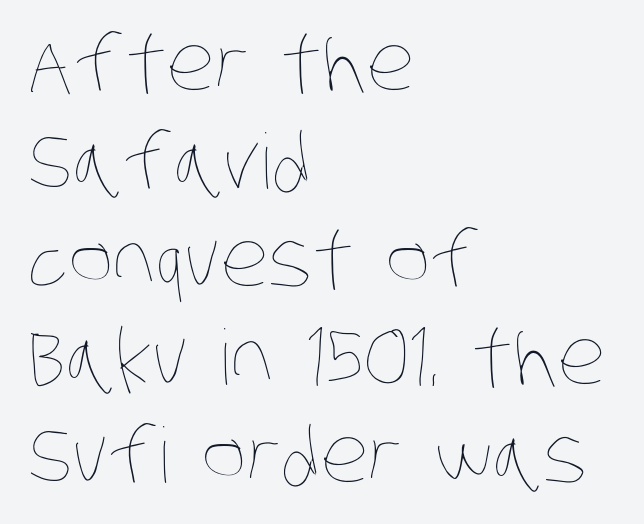
The image shows 76 px thin, condensed type; set left-aligned, normal line spacing (1.29x), normal letter spacing, not underlined; low stroke contrast and a large x-height.
